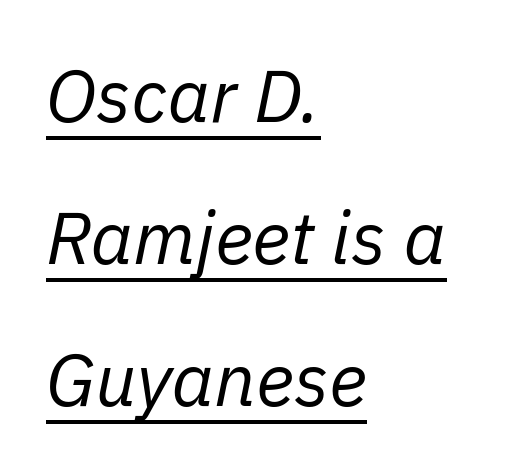
Q: Is the text bold? A: No.
Q: Is the text italic (slanted)? A: Yes, it leans right by about 11 degrees.
Q: Is the text underlined? A: Yes.
Q: How is the paragraph aligned? A: Left-aligned.
Q: Is the spacing between letters normal or unusually wide? A: Normal.
Q: Is the spacing between lines tight, normal or loose? A: Loose.
Q: Width (condensed, normal, or wide)? A: Normal.
Q: Stroke contrast? A: Low.
Q: x-height? A: Medium.
Q: Monospaced? A: No.
